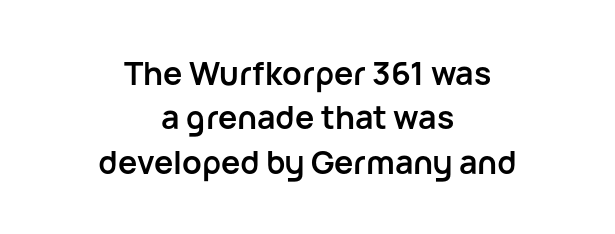
The passage shown is typeset with a sans-serif family. The words here are not underlined. The axis of the letterforms is exactly vertical. The passage shown has conventional tracking throughout.
